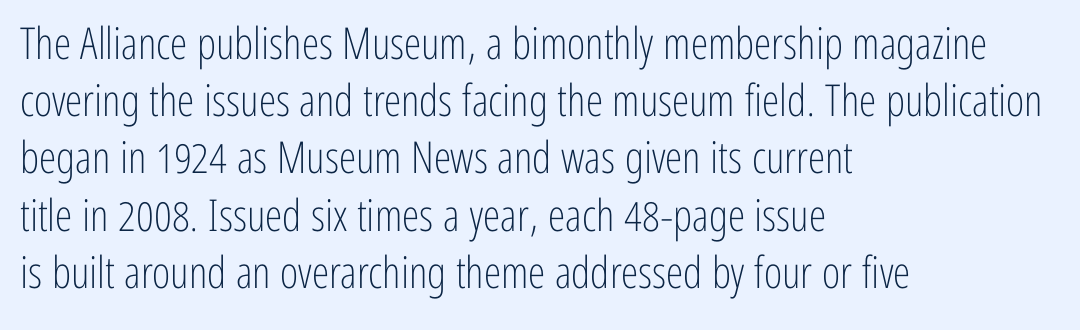
Q: Is the text bold? A: No.
Q: Is the text italic (slanted)? A: No, it is upright.
Q: Is the typeface a serif or a sans-serif typeface? A: Sans-serif.
Q: Is the text underlined? A: No.
Q: How is the paragraph aligned? A: Left-aligned.
Q: Is the spacing between letters normal or unusually wide? A: Normal.
Q: Is the spacing between lines tight, normal or loose? A: Normal.
Q: Width (condensed, normal, or wide)? A: Condensed.
Q: Stroke contrast? A: Low.
Q: x-height? A: Medium.
Q: Monospaced? A: No.
